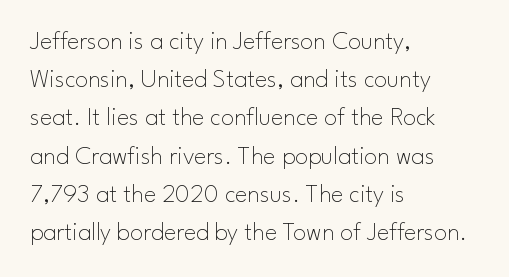
{"italic": "no", "bold": "no", "underline": "no", "align": "left", "line_spacing": "normal", "line_spacing_ratio": 1.47, "letter_spacing": "normal", "letter_spacing_em": 0.0, "glyph_px": 26}
